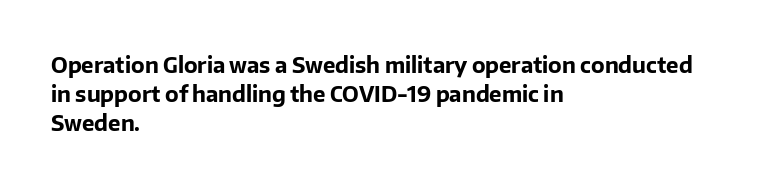
The image shows 21 px bold type, upright; set left-aligned, normal line spacing (1.39x), normal letter spacing, not underlined.
